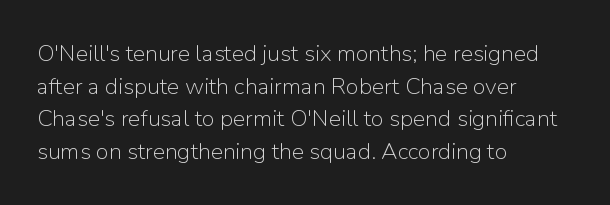
The image shows 23 px text type, upright; set left-aligned, normal line spacing (1.42x), normal letter spacing, not underlined.
